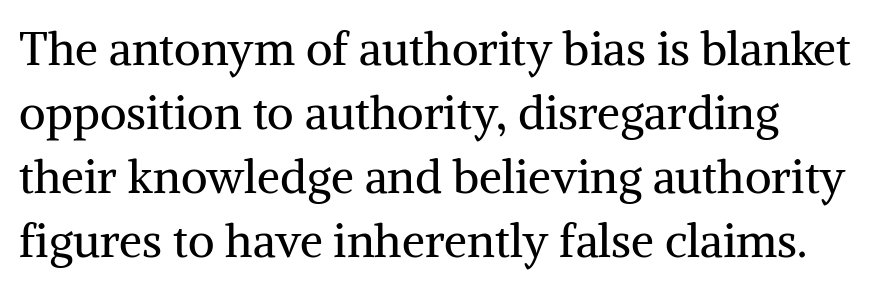
The image shows 46 px regular-weight serif type, upright; set normal line spacing (1.39x), normal letter spacing, not underlined; medium stroke contrast and a medium x-height.
